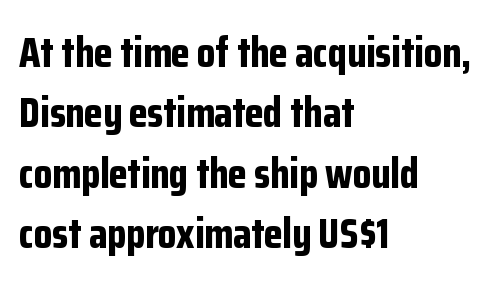
Interline gaps are of average width in this sample. The font is running at its bold setting. This is roman type, the default non-slanted kind. Compared with typical body copy, the letter spacing here is the same. The letters advance in unequal steps, a hallmark of proportional type. The type family on display is of the sans-serif kind.
